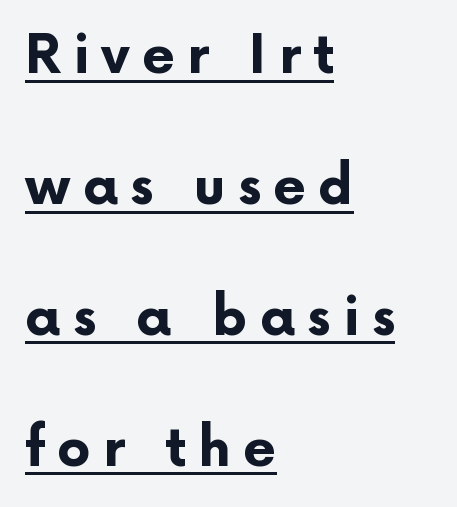
Q: Is the text bold? A: Yes.
Q: Is the text italic (slanted)? A: No, it is upright.
Q: Is the typeface a serif or a sans-serif typeface? A: Sans-serif.
Q: Is the text underlined? A: Yes.
Q: How is the paragraph aligned? A: Left-aligned.
Q: Is the spacing between letters normal or unusually wide? A: Unusually wide.
Q: Is the spacing between lines tight, normal or loose? A: Loose.
Q: Width (condensed, normal, or wide)? A: Normal.
Q: Stroke contrast? A: Low.
Q: x-height? A: Medium.
Q: Monospaced? A: No.
